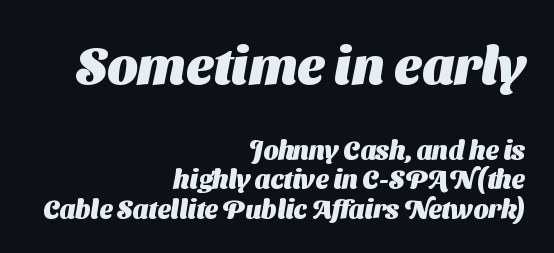
Q: Is the text bold? A: Yes.
Q: Is the typeface a serif or a sans-serif typeface? A: Sans-serif.
Q: Is the text underlined? A: No.
Q: How is the paragraph aligned? A: Right-aligned.
Q: Is the spacing between letters normal or unusually wide? A: Normal.
Q: Is the spacing between lines tight, normal or loose? A: Tight.
Q: Which block of text is set in a larger size, the first (top) or the second (bottom)? A: The first (top) one.
Q: Width (condensed, normal, or wide)? A: Normal.
Q: Stroke contrast? A: Medium.
Q: x-height? A: Medium.
Q: Monospaced? A: No.
